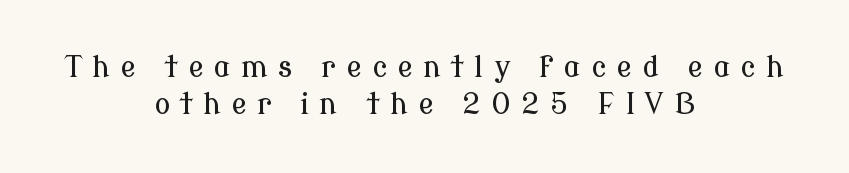
{"serif": "yes", "italic": "no", "width": "normal", "stroke_contrast": "low", "x_height": "medium", "monospaced": "no", "underline": "no", "align": "center", "line_spacing": "normal", "line_spacing_ratio": 1.27, "letter_spacing": "wide", "letter_spacing_em": 0.35, "glyph_px": 29}
